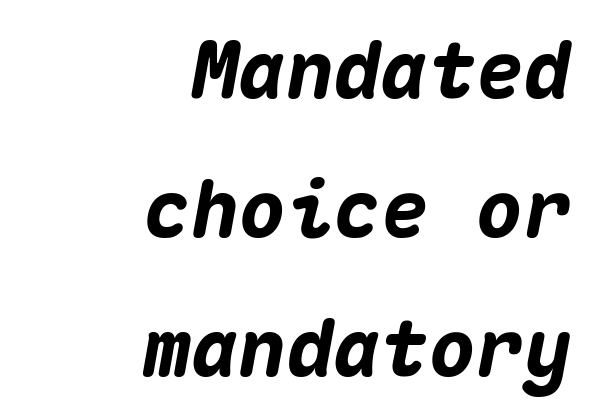
Q: Is the text bold? A: Yes.
Q: Is the text italic (slanted)? A: Yes, it leans right by about 10 degrees.
Q: Is the text underlined? A: No.
Q: How is the paragraph aligned? A: Right-aligned.
Q: Is the spacing between letters normal or unusually wide? A: Normal.
Q: Width (condensed, normal, or wide)? A: Normal.
Q: Stroke contrast? A: Medium.
Q: x-height? A: Medium.
Q: Monospaced? A: Yes.
